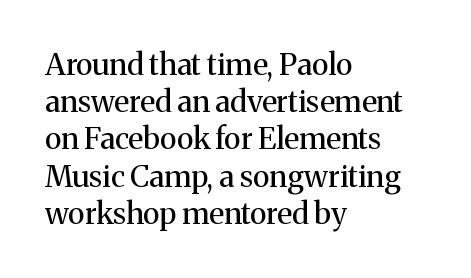
The image shows 30 px regular-weight serif type, upright; set left-aligned, line spacing 1.24x, normal letter spacing, not underlined; medium stroke contrast and a medium x-height.
